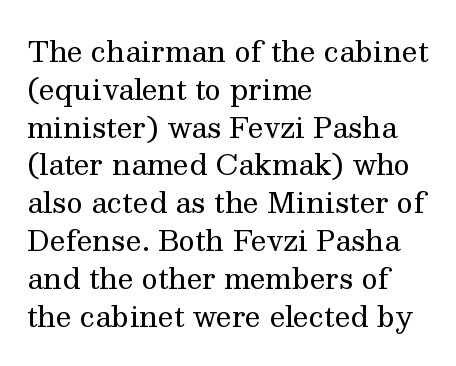
The image shows 28 px regular-weight serif type, upright; set left-aligned, normal line spacing (1.35x), normal letter spacing, not underlined; medium stroke contrast and a medium x-height.
